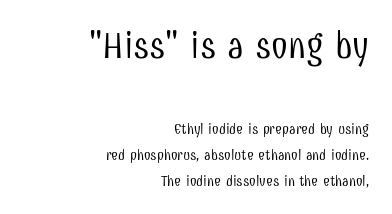
{"serif": "no", "italic": "no", "bold": "no", "weight": "light", "width": "condensed", "stroke_contrast": "low", "x_height": "medium", "monospaced": "no", "underline": "no", "align": "right", "line_spacing_ratio": 1.74, "letter_spacing": "normal", "letter_spacing_em": 0.0, "larger_block": "first", "size_ratio": 2.53, "glyph_px": 38}
